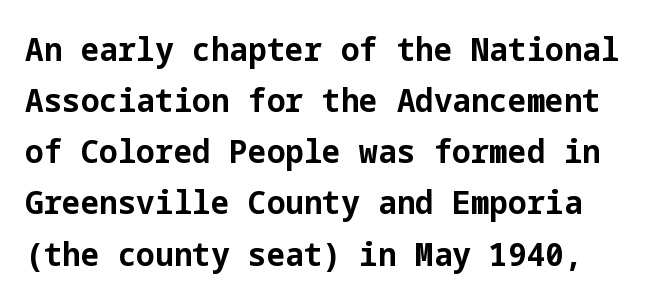
Q: Is the text bold? A: Yes.
Q: Is the text italic (slanted)? A: No, it is upright.
Q: Is the typeface a serif or a sans-serif typeface? A: Sans-serif.
Q: Is the text underlined? A: No.
Q: Is the spacing between letters normal or unusually wide? A: Normal.
Q: Is the spacing between lines tight, normal or loose? A: Normal.
Q: Width (condensed, normal, or wide)? A: Normal.
Q: Stroke contrast? A: Low.
Q: x-height? A: Medium.
